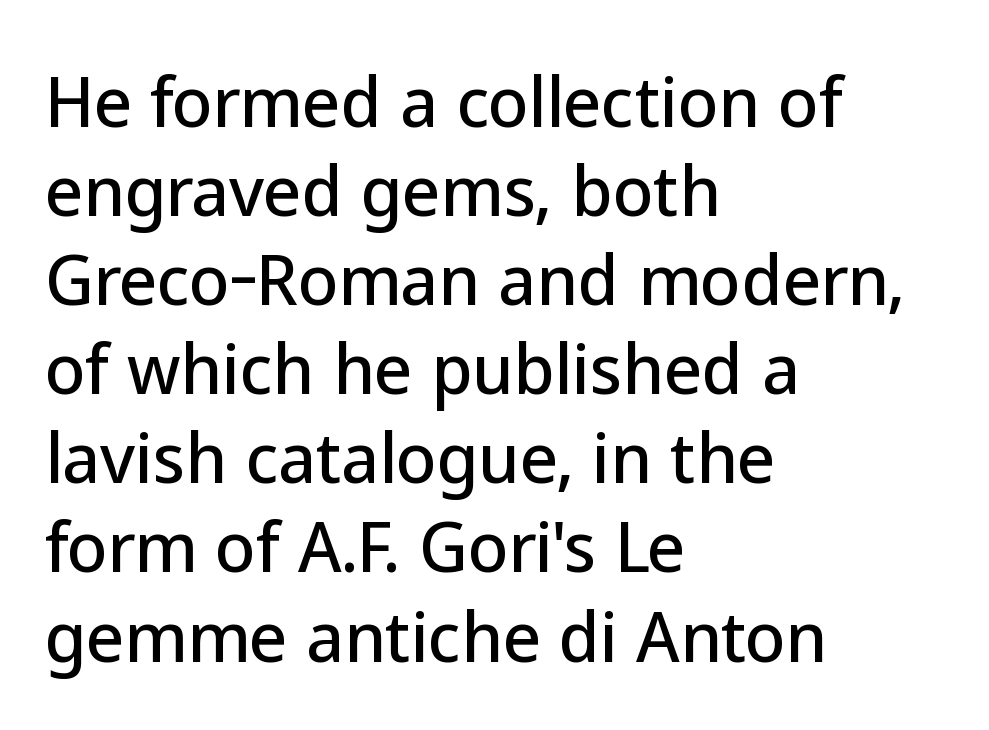
The image shows 66 px sans-serif type, upright; set left-aligned, normal line spacing (1.35x), normal letter spacing, not underlined; low stroke contrast and a medium x-height.
